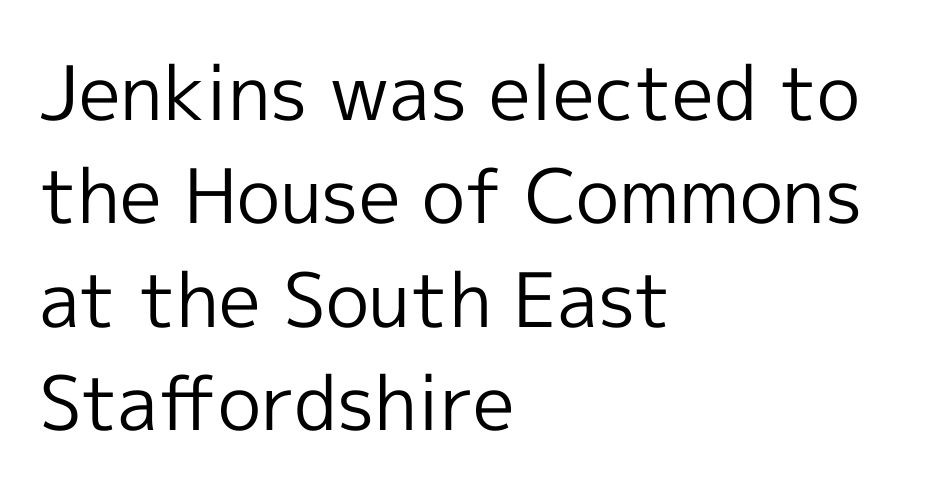
The image shows 75 px regular-weight sans-serif type, upright; set left-aligned, normal line spacing (1.38x), normal letter spacing, not underlined; a medium x-height.
